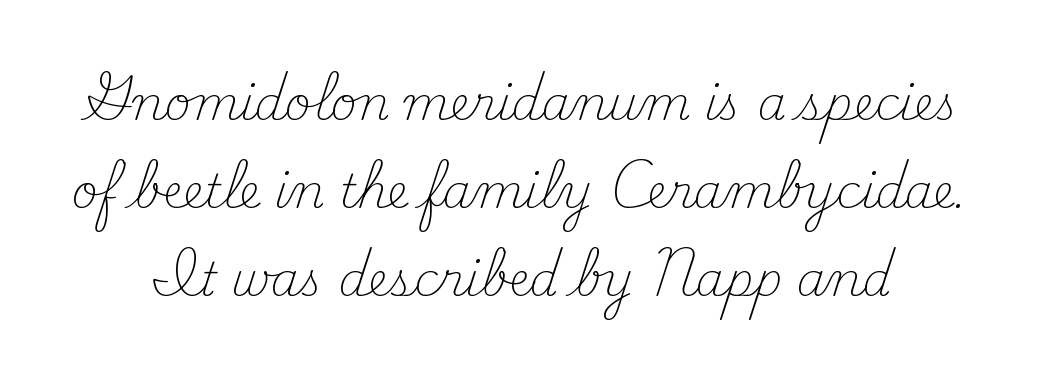
{"serif": "yes", "bold": "no", "weight": "light", "width": "normal", "stroke_contrast": "medium", "x_height": "small", "monospaced": "no", "underline": "no", "line_spacing": "loose", "line_spacing_ratio": 1.91, "letter_spacing": "normal", "letter_spacing_em": 0.0, "glyph_px": 46}
